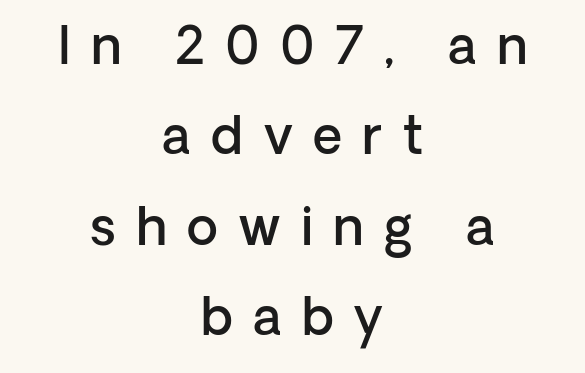
To sum up the face: it is a sans, with no serifs. These lines are centered, leaving both edges ragged. Type without underlining. Here the glyphs are tracked loosely, breaking word shapes into spaced letters. Weight: semibold (demi).
